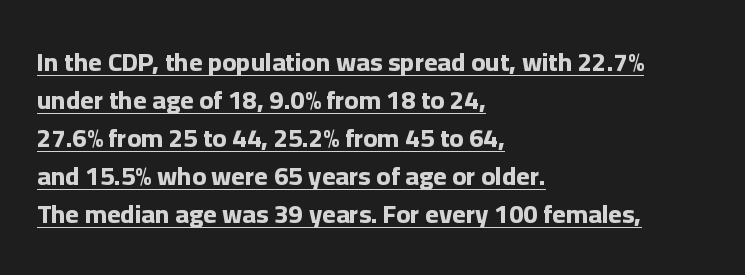
{"italic": "no", "bold": "yes", "underline": "yes", "align": "left", "line_spacing": "normal", "line_spacing_ratio": 1.46, "letter_spacing": "normal", "letter_spacing_em": 0.0, "glyph_px": 26}
